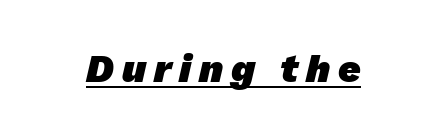
Q: Is the text bold? A: Yes.
Q: Is the typeface a serif or a sans-serif typeface? A: Sans-serif.
Q: Is the text underlined? A: Yes.
Q: Is the spacing between letters normal or unusually wide? A: Unusually wide.
Q: Width (condensed, normal, or wide)? A: Normal.
Q: Stroke contrast? A: Low.
Q: x-height? A: Medium.
Q: Monospaced? A: No.
